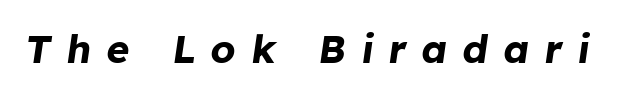
Proportional: the letters do not fall into vertical columns. The strokes are fattened all the way to bold. Tall strokes in this sample are angled rather than plumb. The face used here is rendered with a markedly widened letterfit.
